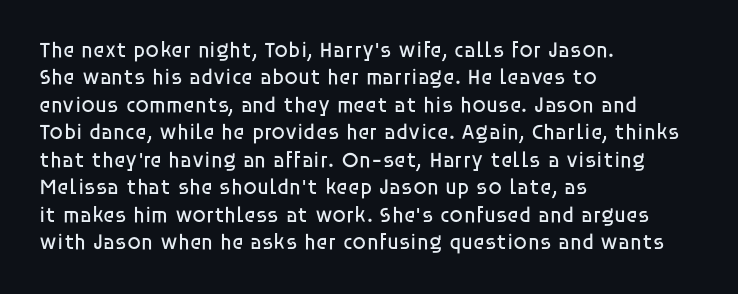
Q: Is the text bold? A: No.
Q: Is the text italic (slanted)? A: No, it is upright.
Q: Is the text underlined? A: No.
Q: How is the paragraph aligned? A: Left-aligned.
Q: Is the spacing between letters normal or unusually wide? A: Normal.
Q: Is the spacing between lines tight, normal or loose? A: Normal.
